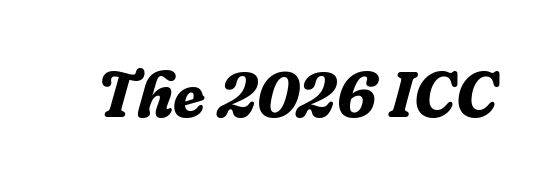
The image shows 64 px bold serif type, italic (leaning right); set normal letter spacing, not underlined; low stroke contrast and a medium x-height.
